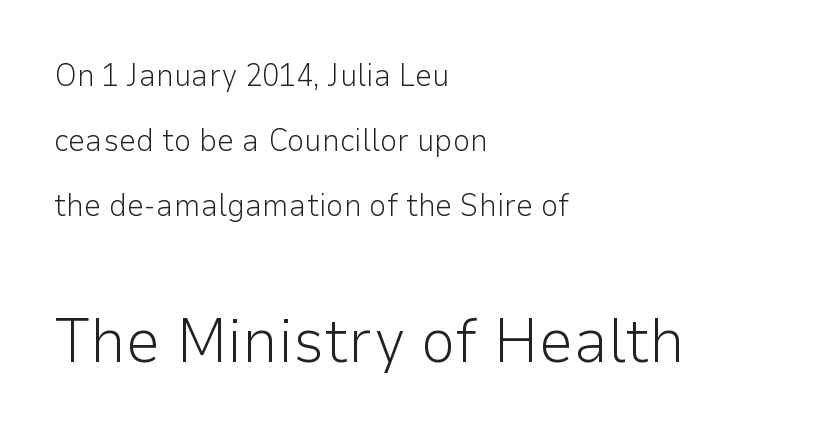
{"serif": "no", "italic": "no", "bold": "no", "weight": "light", "width": "normal", "stroke_contrast": "low", "x_height": "medium", "monospaced": "no", "underline": "no", "align": "left", "line_spacing": "loose", "line_spacing_ratio": 2.1, "letter_spacing": "normal", "letter_spacing_em": 0.0, "larger_block": "second", "size_ratio": 2.0, "glyph_px": 62}
